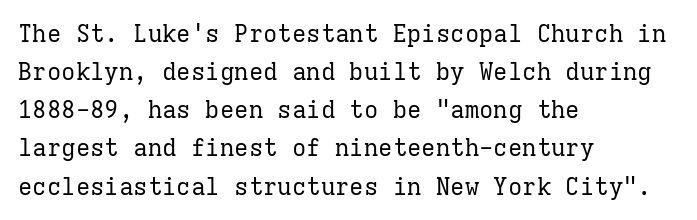
{"italic": "no", "bold": "no", "underline": "no", "align": "left", "line_spacing": "normal", "line_spacing_ratio": 1.59, "letter_spacing": "normal", "letter_spacing_em": 0.0, "glyph_px": 24}
